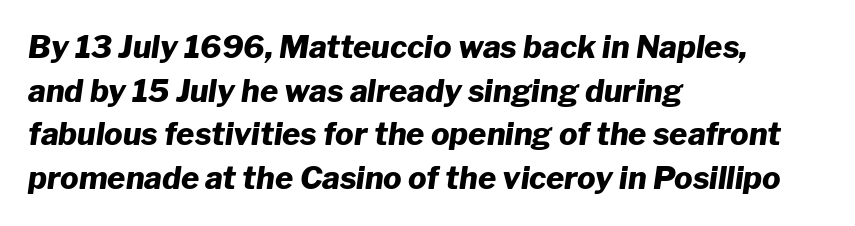
The image shows 31 px heavy type, italic (leaning right); set left-aligned, normal line spacing (1.41x), normal letter spacing, not underlined; low stroke contrast and a medium x-height.
